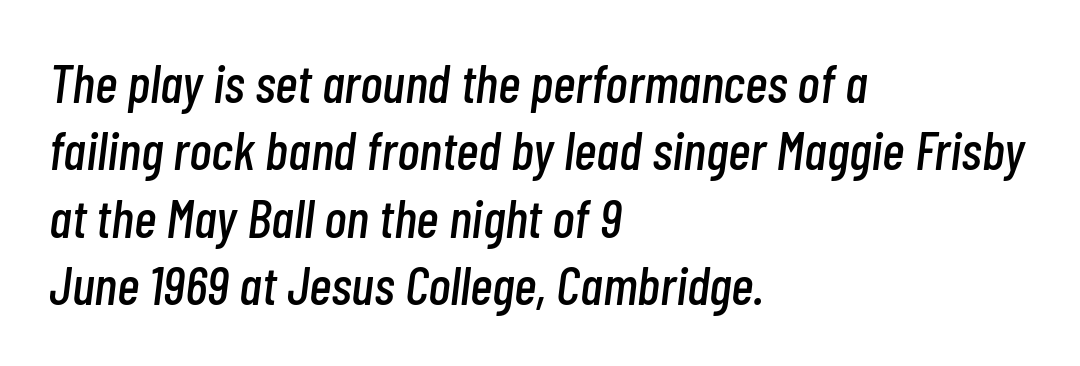
The image shows 54 px condensed type, italic (leaning right); set left-aligned, normal line spacing (1.25x), normal letter spacing, not underlined; low stroke contrast and a medium x-height.
